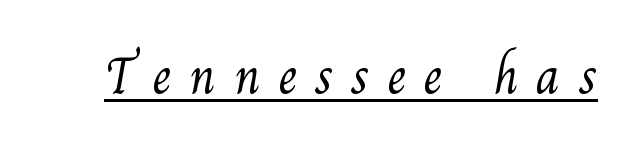
Q: Is the text bold? A: No.
Q: Is the typeface a serif or a sans-serif typeface? A: Serif.
Q: Is the text underlined? A: Yes.
Q: Is the spacing between letters normal or unusually wide? A: Unusually wide.
Q: Width (condensed, normal, or wide)? A: Normal.
Q: Stroke contrast? A: Medium.
Q: x-height? A: Small.
Q: Monospaced? A: No.
